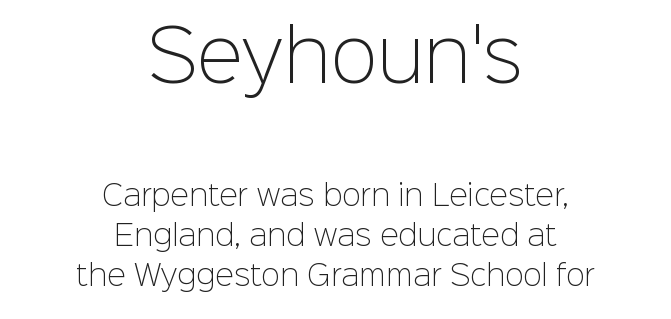
Visually, the top section dominates because its glyphs are scaled up. This is sans-serif lettering, the kind often seen on screens and signage. Is this a fixed-width face? No — the glyphs have proportional, varying widths. Lines of text with bare space underneath. The face used here is rendered with its standard letterfit. A centered setting, common on invitations and titles, is used for this passage.
